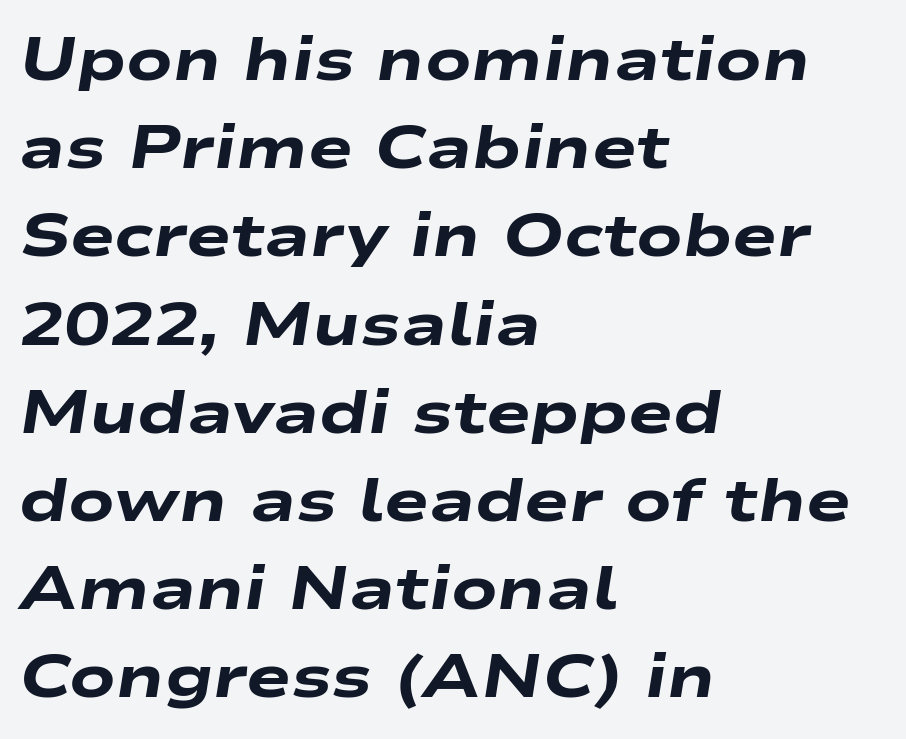
{"italic": "yes", "lean": "right", "slant_degrees": 9, "bold": "yes", "weight": "heavy", "width": "wide", "stroke_contrast": "low", "x_height": "medium", "monospaced": "no", "underline": "no", "align": "left", "line_spacing": "normal", "line_spacing_ratio": 1.47, "letter_spacing": "normal", "letter_spacing_em": 0.0, "glyph_px": 60}
